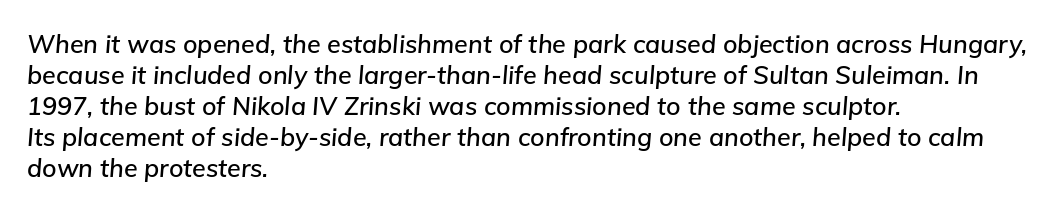
The image shows 25 px text type, italic (leaning right); set left-aligned, line spacing 1.24x, normal letter spacing, not underlined.
